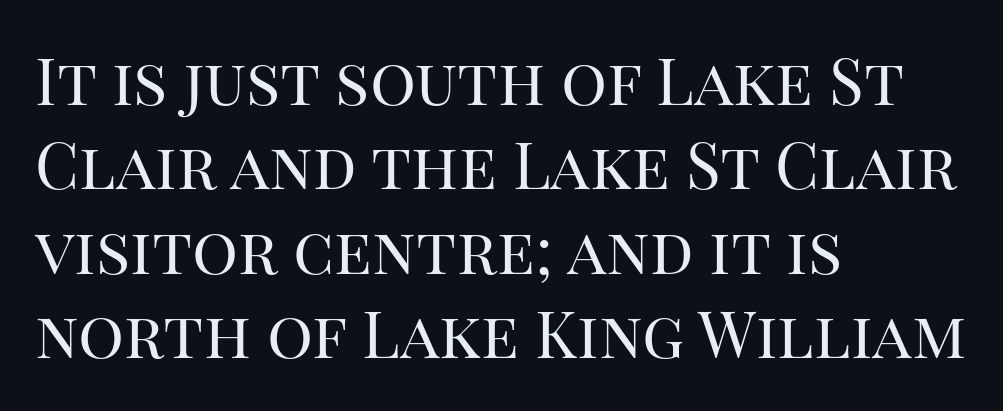
The typography opts for an upright posture over an oblique one. You could call the tracking neutral — neither tight nor loose. A clean baseline with only descenders dipping below it. This reads as an unemphasized weight, regular at the heaviest. A typesetter would label this face a serif. A typesetter would call this proportional, since set widths differ per character.
